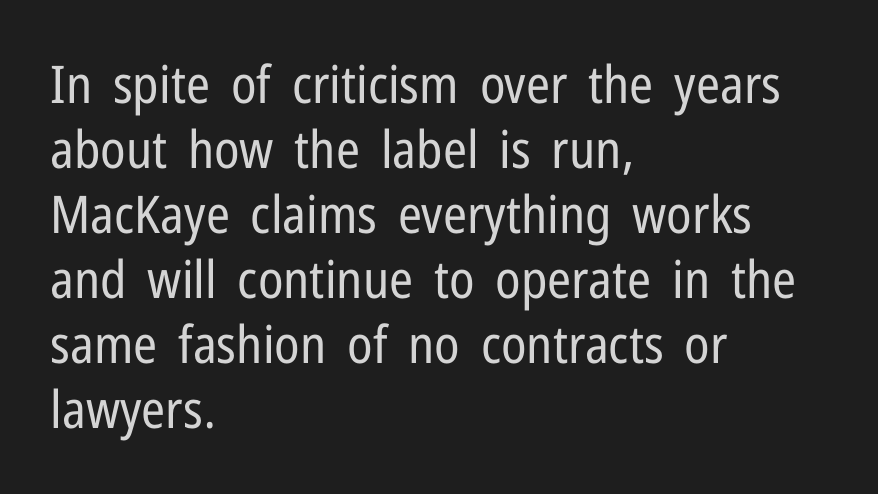
No heavy texture on the line: the type isn't bold. You can tell it's not italic because the verticals are truly vertical. The rendering uses natural spacing where letterforms have individual widths. Between one letter and the next there's only the usual sliver of space.
